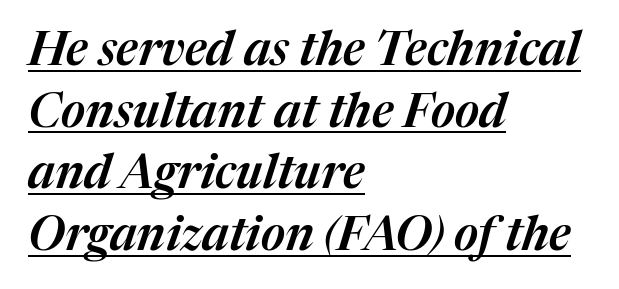
Inter-character spacing is left at the font's built-in metrics. Line starts are locked; line ends wander. When letters slant like this, we call the style italic. The line-height multiplier appears to be the usual default.
